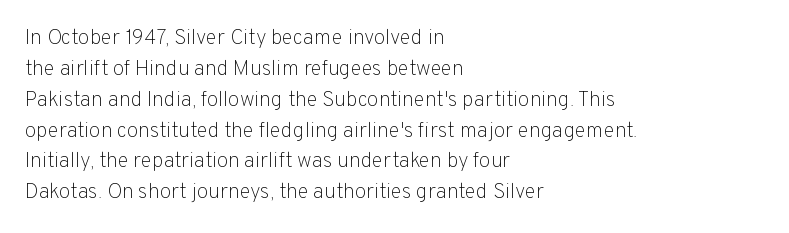
Q: Is the text bold? A: No.
Q: Is the text italic (slanted)? A: No, it is upright.
Q: Is the text underlined? A: No.
Q: How is the paragraph aligned? A: Left-aligned.
Q: Is the spacing between letters normal or unusually wide? A: Normal.
Q: Is the spacing between lines tight, normal or loose? A: Normal.
